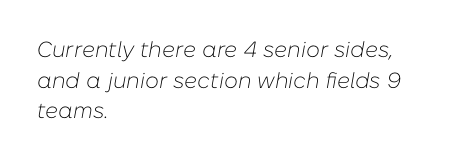
Q: Is the text bold? A: No.
Q: Is the text italic (slanted)? A: Yes, it leans right by about 10 degrees.
Q: Is the text underlined? A: No.
Q: How is the paragraph aligned? A: Left-aligned.
Q: Is the spacing between letters normal or unusually wide? A: Normal.
Q: Is the spacing between lines tight, normal or loose? A: Normal.
